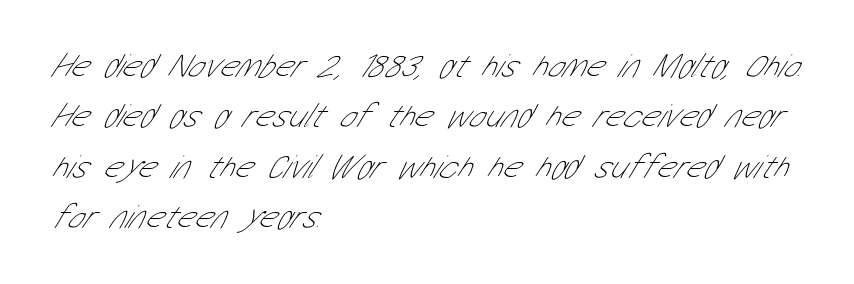
The image shows 34 px thin, condensed sans-serif type; set left-aligned, normal line spacing (1.48x), normal letter spacing, not underlined; low stroke contrast and a medium x-height.
